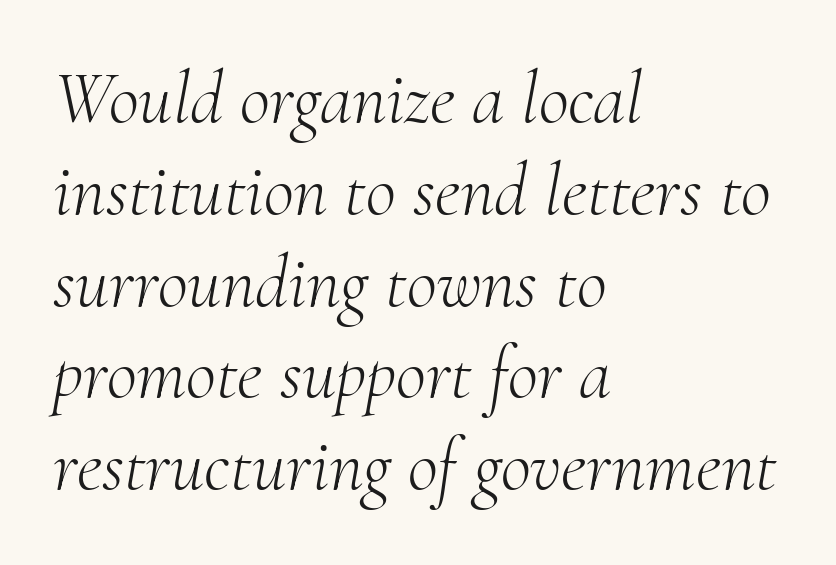
The image shows 74 px light serif type, italic (leaning right); set left-aligned, line spacing 1.24x, normal letter spacing, not underlined; medium stroke contrast and a small x-height.
